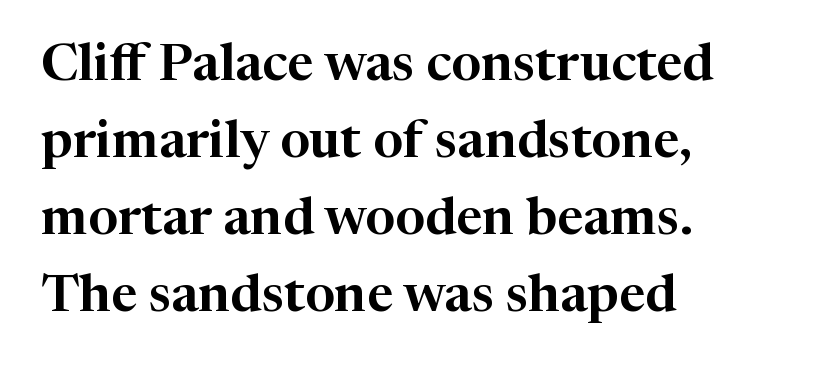
The image shows 52 px serif type, upright; set left-aligned, normal line spacing (1.48x), normal letter spacing, not underlined; high stroke contrast and a medium x-height.
